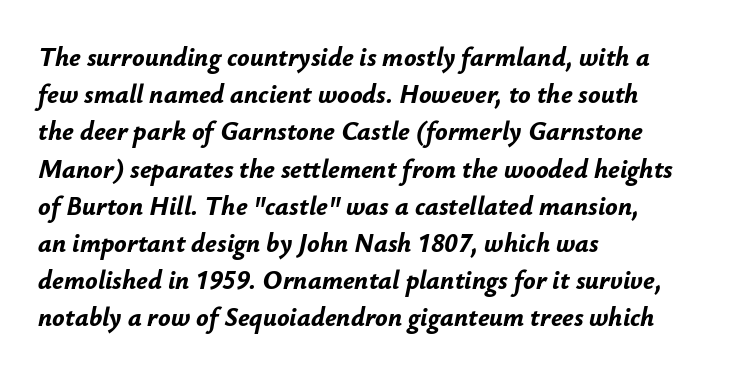
{"italic": "yes", "lean": "right", "slant_degrees": 12, "bold": "yes", "underline": "no", "align": "left", "line_spacing": "normal", "line_spacing_ratio": 1.43, "letter_spacing": "normal", "letter_spacing_em": 0.0, "glyph_px": 26}
